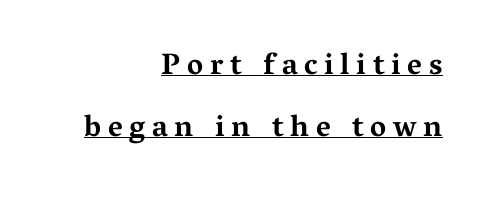
Q: Is the text bold? A: Yes.
Q: Is the text italic (slanted)? A: No, it is upright.
Q: Is the typeface a serif or a sans-serif typeface? A: Serif.
Q: Is the text underlined? A: Yes.
Q: How is the paragraph aligned? A: Right-aligned.
Q: Is the spacing between letters normal or unusually wide? A: Unusually wide.
Q: Is the spacing between lines tight, normal or loose? A: Loose.
Q: Width (condensed, normal, or wide)? A: Wide.
Q: Stroke contrast? A: Medium.
Q: x-height? A: Medium.
Q: Monospaced? A: No.
